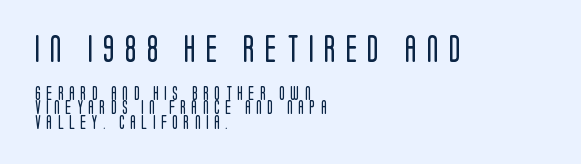
Q: Is the text bold? A: No.
Q: Is the text italic (slanted)? A: No, it is upright.
Q: Is the text underlined? A: No.
Q: How is the paragraph aligned? A: Left-aligned.
Q: Is the spacing between letters normal or unusually wide? A: Unusually wide.
Q: Is the spacing between lines tight, normal or loose? A: Tight.
Q: Which block of text is set in a larger size, the first (top) or the second (bottom)? A: The first (top) one.
